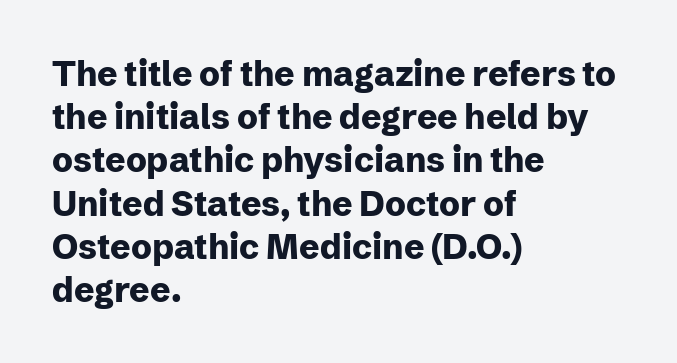
Q: Is the text bold? A: Yes.
Q: Is the text italic (slanted)? A: No, it is upright.
Q: Is the typeface a serif or a sans-serif typeface? A: Sans-serif.
Q: Is the text underlined? A: No.
Q: How is the paragraph aligned? A: Left-aligned.
Q: Is the spacing between letters normal or unusually wide? A: Normal.
Q: Is the spacing between lines tight, normal or loose? A: Normal.
Q: Width (condensed, normal, or wide)? A: Normal.
Q: Stroke contrast? A: Low.
Q: x-height? A: Medium.
Q: Monospaced? A: No.
